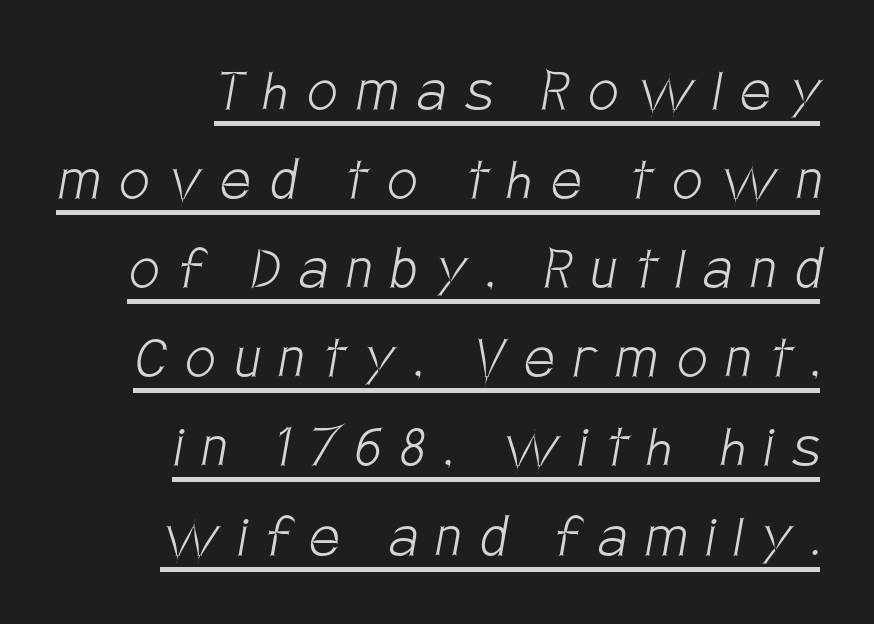
Does the leading feel generous? No, just average. Inter-character spacing is expanded well beyond the font's built-in metrics. A quiet, ordinary-to-light weight characterises the typeface. Horizontally, the lines are justified to the trailing edge only. Like a heading marked for emphasis, these lines bear an underscore.
